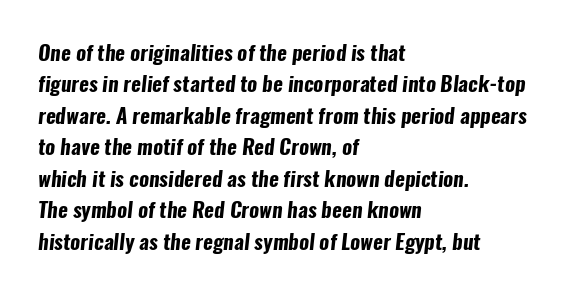
The image shows 21 px bold type; set left-aligned, normal line spacing (1.5x), normal letter spacing, not underlined.
